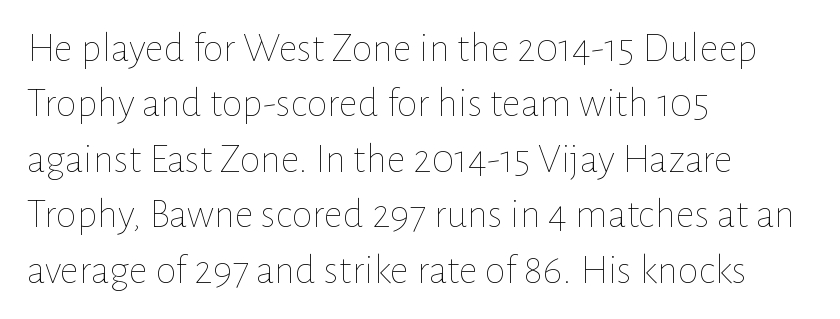
Q: Is the text bold? A: No.
Q: Is the text italic (slanted)? A: No, it is upright.
Q: Is the text underlined? A: No.
Q: How is the paragraph aligned? A: Left-aligned.
Q: Is the spacing between letters normal or unusually wide? A: Normal.
Q: Is the spacing between lines tight, normal or loose? A: Normal.
Q: Width (condensed, normal, or wide)? A: Normal.
Q: Stroke contrast? A: Low.
Q: x-height? A: Medium.
Q: Monospaced? A: No.
